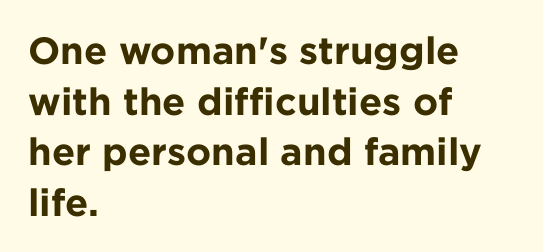
The image shows 38 px bold sans-serif type, upright; set left-aligned, normal line spacing (1.33x), normal letter spacing, not underlined; low stroke contrast and a medium x-height.
